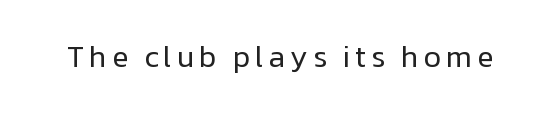
{"serif": "no", "italic": "no", "bold": "no", "weight": "regular", "width": "normal", "stroke_contrast": "low", "x_height": "medium", "monospaced": "no", "underline": "no", "glyph_px": 30}
